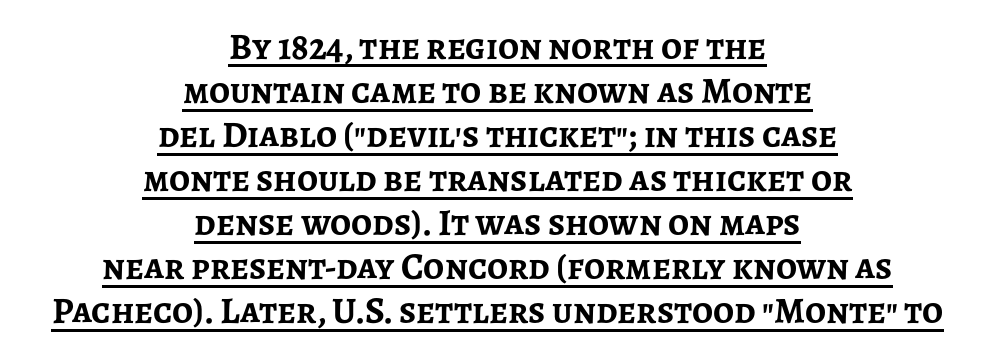
{"serif": "no", "italic": "no", "bold": "yes", "weight": "semibold", "width": "normal", "stroke_contrast": "low", "x_height": "medium", "monospaced": "no", "underline": "yes", "align": "center", "line_spacing_ratio": 1.19, "letter_spacing": "normal", "letter_spacing_em": 0.0, "glyph_px": 37}
